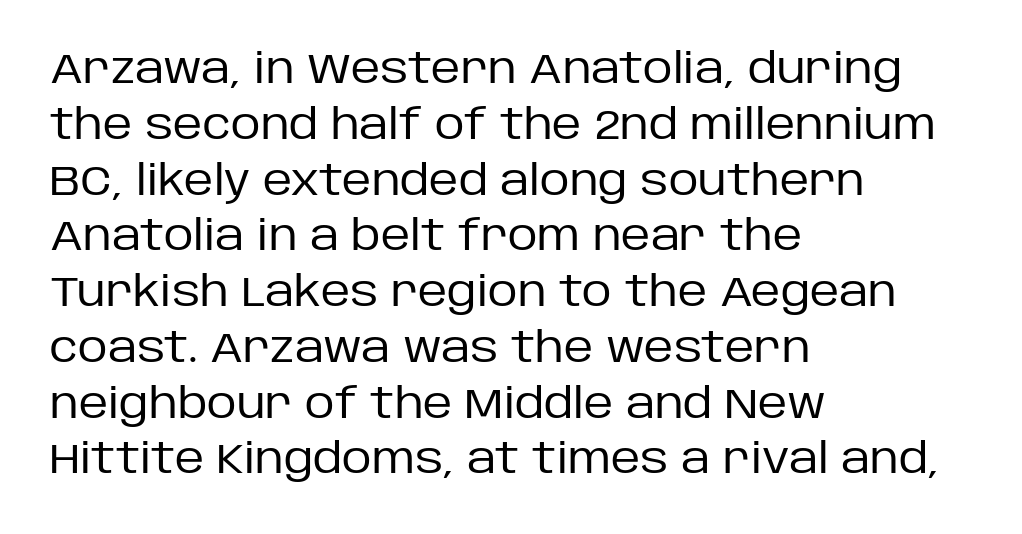
The image shows 41 px regular-weight sans-serif type, upright; set left-aligned, normal line spacing (1.36x), normal letter spacing, not underlined; low stroke contrast and a large x-height.
